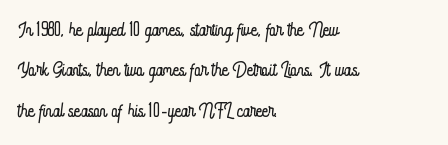
The passage shown stacks its lines at a standard gap. Students, note that the glyphs here touch the page at normal intervals. This reads as an unemphasized weight, regular at the heaviest. Typeset ragged right — the left edge is the straight one.
